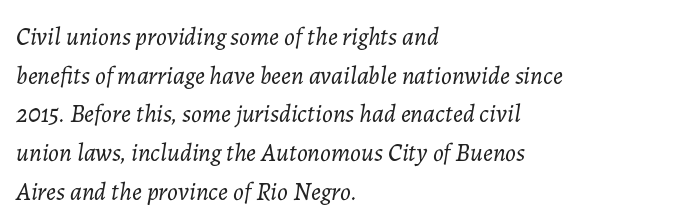
The image shows 25 px text type, italic (leaning right); set left-aligned, normal line spacing (1.55x), normal letter spacing, not underlined.
